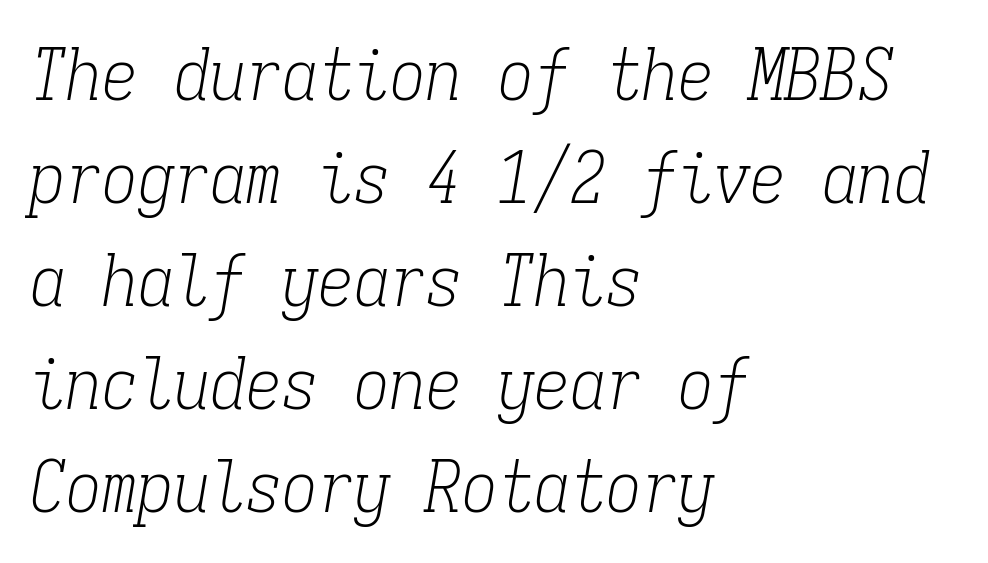
Q: Is the text bold? A: No.
Q: Is the text italic (slanted)? A: Yes, it leans right by about 9 degrees.
Q: Is the typeface a serif or a sans-serif typeface? A: Serif.
Q: Is the text underlined? A: No.
Q: How is the paragraph aligned? A: Left-aligned.
Q: Is the spacing between letters normal or unusually wide? A: Normal.
Q: Is the spacing between lines tight, normal or loose? A: Normal.
Q: Width (condensed, normal, or wide)? A: Condensed.
Q: Stroke contrast? A: Low.
Q: x-height? A: Medium.
Q: Monospaced? A: Yes.
